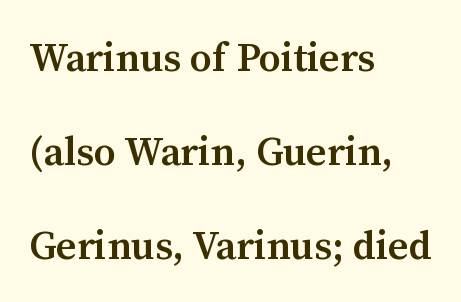
{"serif": "yes", "italic": "no", "bold": "semi", "weight": "semibold", "width": "normal", "stroke_contrast": "medium", "x_height": "medium", "monospaced": "no", "underline": "no", "align": "left", "line_spacing": "loose", "line_spacing_ratio": 2.35, "letter_spacing": "normal", "letter_spacing_em": 0.0, "glyph_px": 40}
